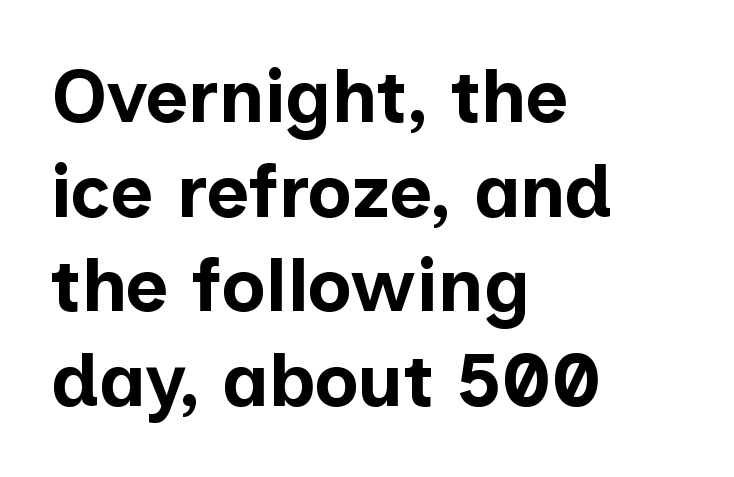
{"serif": "no", "italic": "no", "bold": "yes", "weight": "bold", "width": "normal", "stroke_contrast": "low", "x_height": "medium", "monospaced": "no", "underline": "no", "align": "left", "line_spacing": "normal", "line_spacing_ratio": 1.28, "letter_spacing": "normal", "letter_spacing_em": 0.0, "glyph_px": 74}
